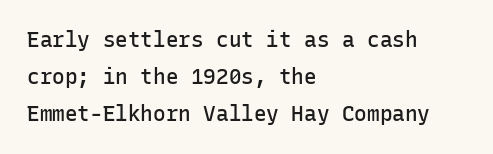
Q: Is the text bold? A: Semi-bold.
Q: Is the text italic (slanted)? A: No, it is upright.
Q: Is the text underlined? A: No.
Q: How is the paragraph aligned? A: Left-aligned.
Q: Is the spacing between letters normal or unusually wide? A: Normal.
